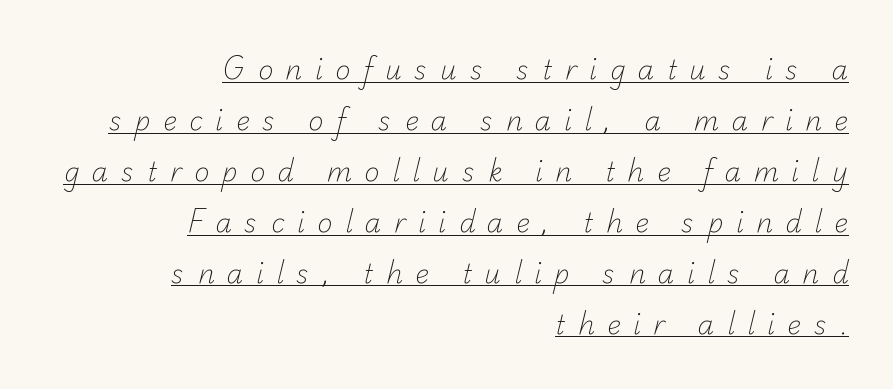
{"bold": "no", "underline": "yes", "align": "right", "line_spacing": "loose", "line_spacing_ratio": 1.96, "letter_spacing": "wide", "letter_spacing_em": 0.48, "glyph_px": 26}
